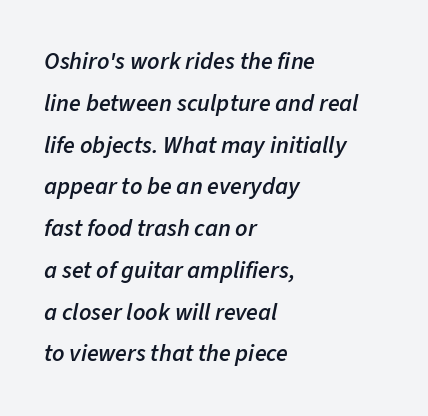
The image shows 24 px text type, italic (leaning right); set left-aligned, line spacing 1.74x, normal letter spacing, not underlined.
